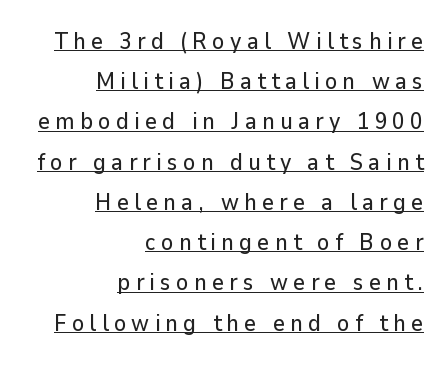
Q: Is the text italic (slanted)? A: No, it is upright.
Q: Is the text underlined? A: Yes.
Q: How is the paragraph aligned? A: Right-aligned.
Q: Is the spacing between letters normal or unusually wide? A: Unusually wide.
